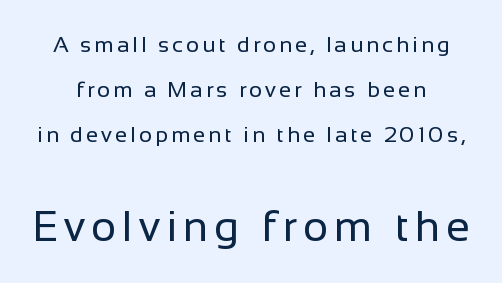
The image shows 43 px regular-weight sans-serif type, upright; set loose line spacing (2.05x), not underlined; the second (bottom) block is 1.95x larger; low stroke contrast and a medium x-height.
